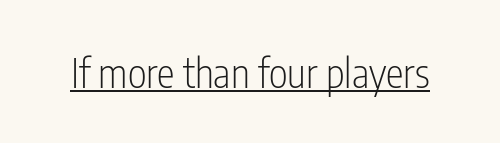
Q: Is the text bold? A: No.
Q: Is the text italic (slanted)? A: No, it is upright.
Q: Is the typeface a serif or a sans-serif typeface? A: Sans-serif.
Q: Is the text underlined? A: Yes.
Q: Is the spacing between letters normal or unusually wide? A: Normal.
Q: Width (condensed, normal, or wide)? A: Condensed.
Q: Stroke contrast? A: Low.
Q: x-height? A: Medium.
Q: Monospaced? A: No.
